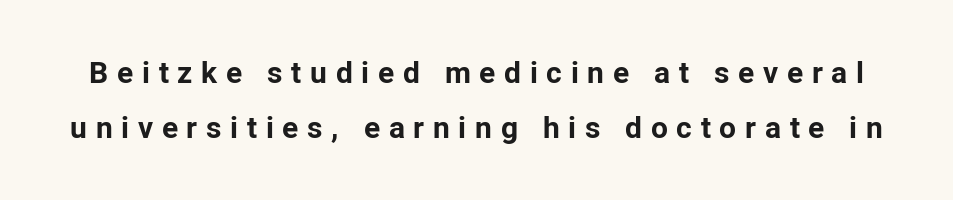
{"serif": "no", "italic": "no", "bold": "yes", "weight": "bold", "width": "normal", "stroke_contrast": "low", "x_height": "medium", "monospaced": "no", "underline": "no", "line_spacing_ratio": 1.83, "letter_spacing": "wide", "letter_spacing_em": 0.29, "glyph_px": 30}
